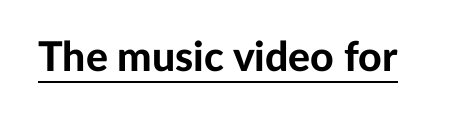
Default kerning and tracking; the words read as compact shapes. Strong, thick strokes mark this as bold type. No italicization has been applied; the sample stays upright. A continuous stroke trails under the words, as in a hyperlink. This rendering employs a face without finishing strokes, i.e., a sans-serif.
